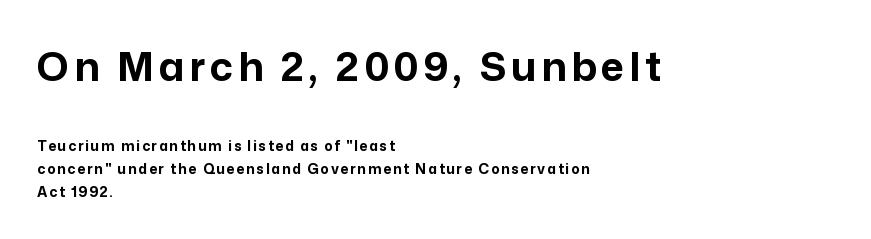
{"serif": "no", "italic": "no", "bold": "yes", "weight": "bold", "width": "normal", "stroke_contrast": "low", "x_height": "medium", "monospaced": "no", "underline": "no", "align": "left", "line_spacing": "normal", "line_spacing_ratio": 1.64, "larger_block": "first", "size_ratio": 2.86, "glyph_px": 40}
